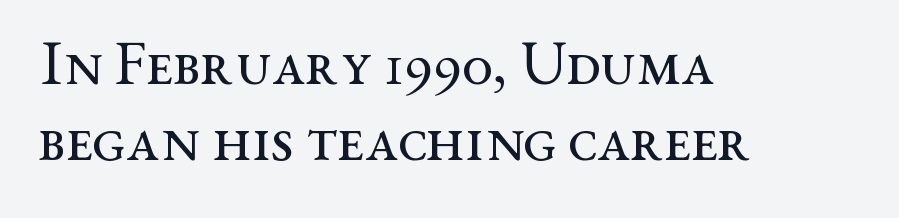
Each line starts at the same left margin while the right side varies. Think of a printed novel: that variable character pitch is what you see here. Just letters on the line, the space beneath them empty. Stroke thickness stays within the range of a standard reading face or lighter.
